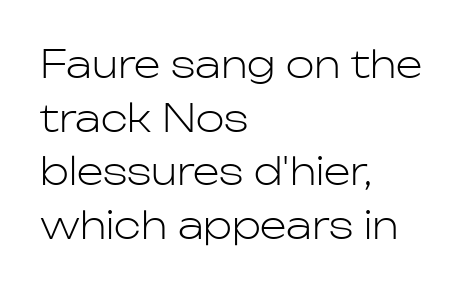
Students, note that the glyphs here touch the page at normal intervals. The rendering anchors every line to the left-hand side. Horizontal bands of white between lines are of average thickness. Style check: upright. The strokes are not fattened; the text isn't bold. You can tell from the bare stems that sans-serif type was used.
